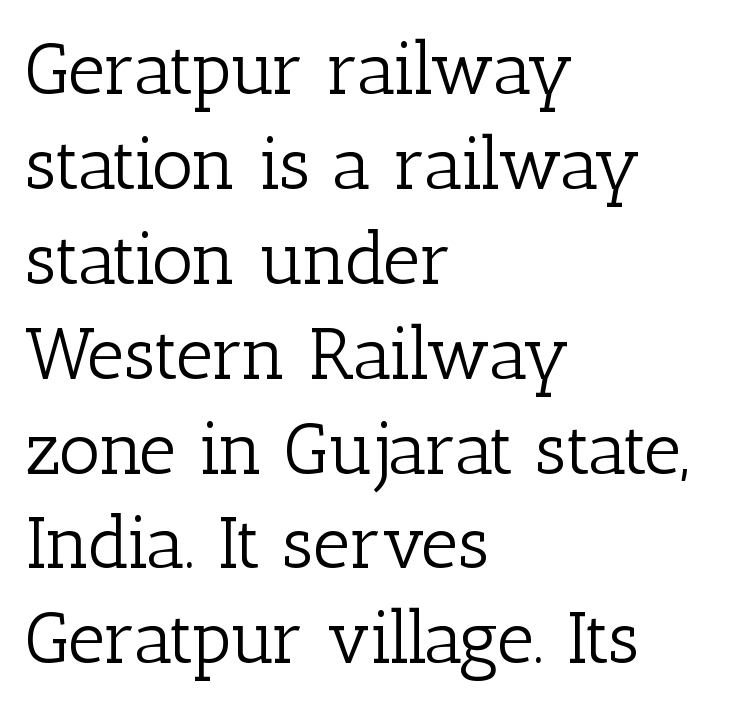
Q: Is the text bold? A: No.
Q: Is the text italic (slanted)? A: No, it is upright.
Q: Is the typeface a serif or a sans-serif typeface? A: Serif.
Q: Is the text underlined? A: No.
Q: How is the paragraph aligned? A: Left-aligned.
Q: Is the spacing between letters normal or unusually wide? A: Normal.
Q: Is the spacing between lines tight, normal or loose? A: Normal.
Q: Width (condensed, normal, or wide)? A: Normal.
Q: Stroke contrast? A: Low.
Q: x-height? A: Medium.
Q: Monospaced? A: No.
